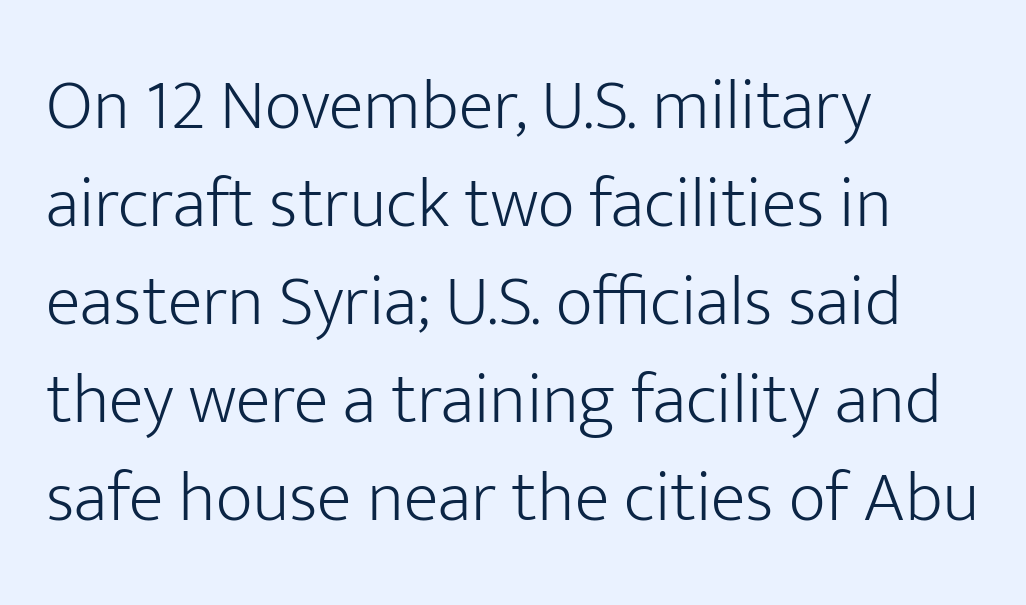
The image shows 72 px light sans-serif type, upright; set left-aligned, normal line spacing (1.36x), normal letter spacing, not underlined; low stroke contrast and a medium x-height.
